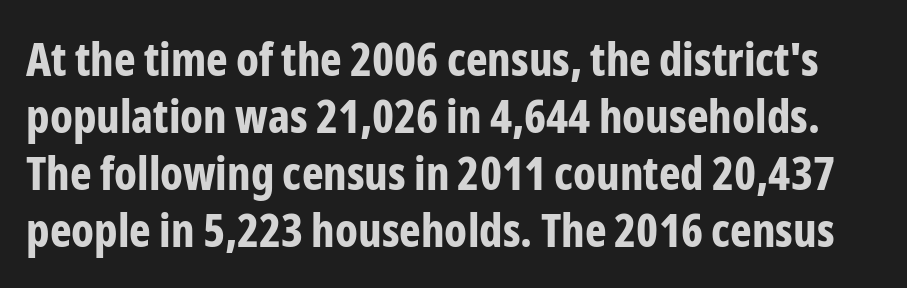
Q: Is the text bold? A: Yes.
Q: Is the text italic (slanted)? A: No, it is upright.
Q: Is the typeface a serif or a sans-serif typeface? A: Sans-serif.
Q: Is the text underlined? A: No.
Q: Is the spacing between letters normal or unusually wide? A: Normal.
Q: Width (condensed, normal, or wide)? A: Condensed.
Q: Stroke contrast? A: Low.
Q: x-height? A: Medium.
Q: Monospaced? A: No.
